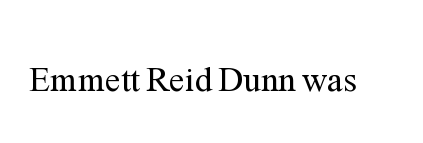
Letters have the restrained weight of plain body copy at most. Bare-footed words on every line. Standard letterfit; no display-style spreading of the glyphs. Do the characters align in a grid? No, the font is proportional. If you drew a line through each stem, it would be perfectly vertical. Serifs: yes, visible at the terminals of the letterforms.
